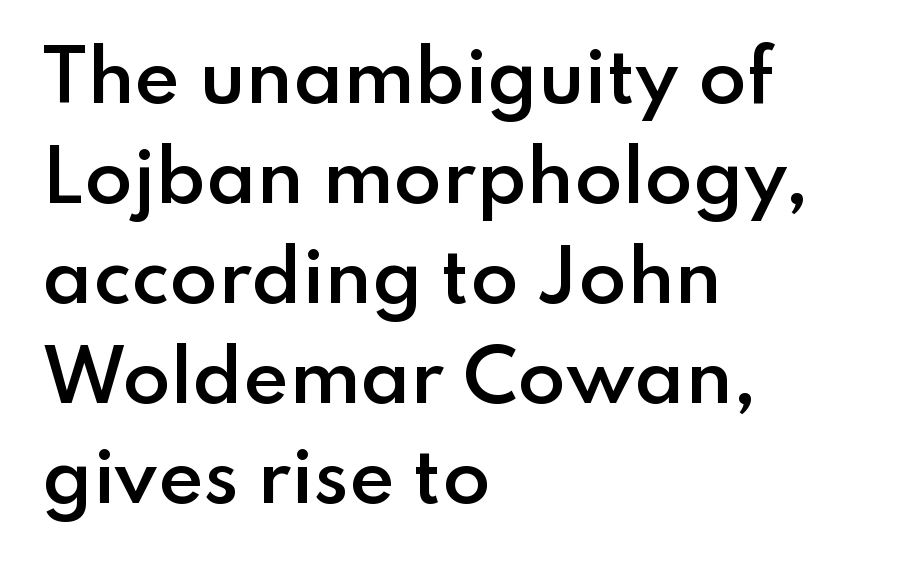
Q: Is the text bold? A: Semi-bold.
Q: Is the text italic (slanted)? A: No, it is upright.
Q: Is the typeface a serif or a sans-serif typeface? A: Sans-serif.
Q: Is the text underlined? A: No.
Q: How is the paragraph aligned? A: Left-aligned.
Q: Is the spacing between letters normal or unusually wide? A: Normal.
Q: Is the spacing between lines tight, normal or loose? A: Normal.
Q: Width (condensed, normal, or wide)? A: Normal.
Q: Stroke contrast? A: Low.
Q: x-height? A: Small.
Q: Monospaced? A: No.
